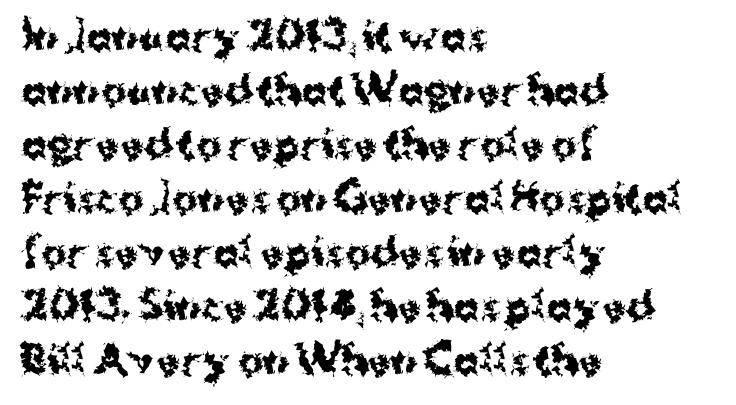
The image shows 38 px bold sans-serif type, upright; set left-aligned, normal line spacing (1.42x), normal letter spacing, not underlined; medium stroke contrast and a medium x-height.
